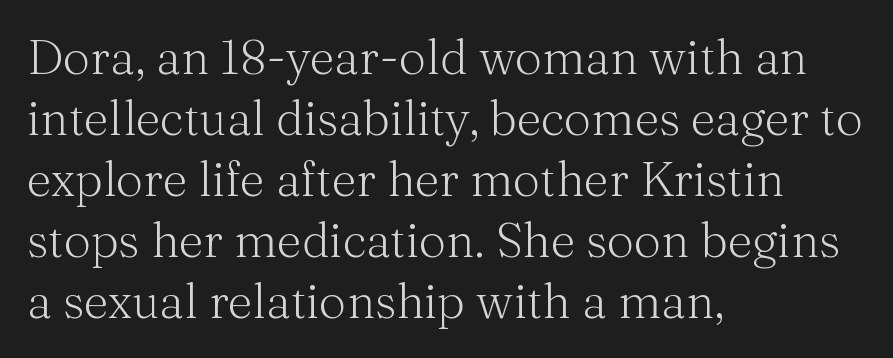
Caption: face not bold, strokes unweighted. Think of a printed novel: that variable character pitch is what you see here. Is the letter spacing exaggerated? No — it looks like the ordinary default. You can tell from the footed stems that serif type was used. Line spacing here is normal. Bare-footed words on every line.
